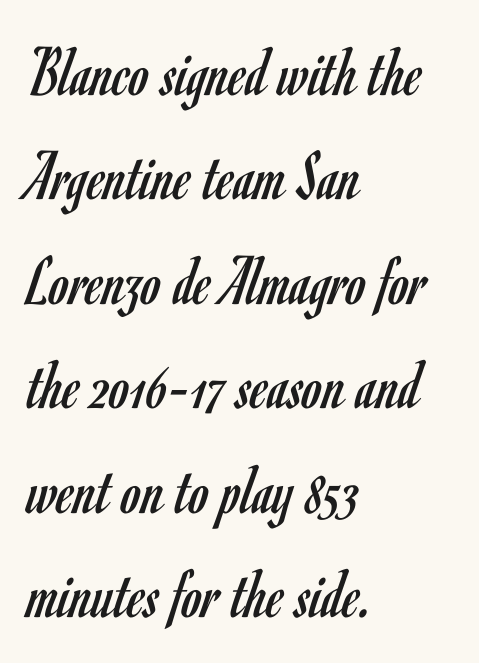
The image shows 72 px regular-weight, condensed sans-serif type; set left-aligned, normal line spacing (1.45x), normal letter spacing, not underlined; low stroke contrast and a small x-height.
